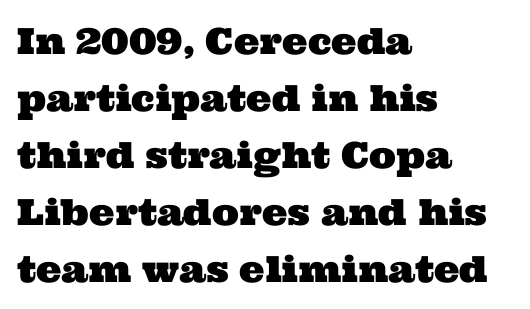
{"serif": "yes", "width": "wide", "stroke_contrast": "medium", "x_height": "medium", "monospaced": "no", "underline": "no", "align": "left", "line_spacing": "normal", "line_spacing_ratio": 1.58, "letter_spacing": "normal", "letter_spacing_em": 0.0, "glyph_px": 36}
